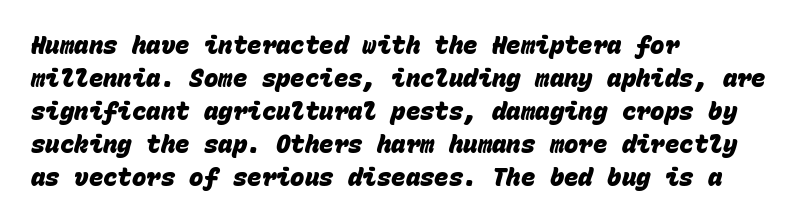
Q: Is the text bold? A: Yes.
Q: Is the text underlined? A: No.
Q: How is the paragraph aligned? A: Left-aligned.
Q: Is the spacing between letters normal or unusually wide? A: Normal.
Q: Is the spacing between lines tight, normal or loose? A: Normal.
